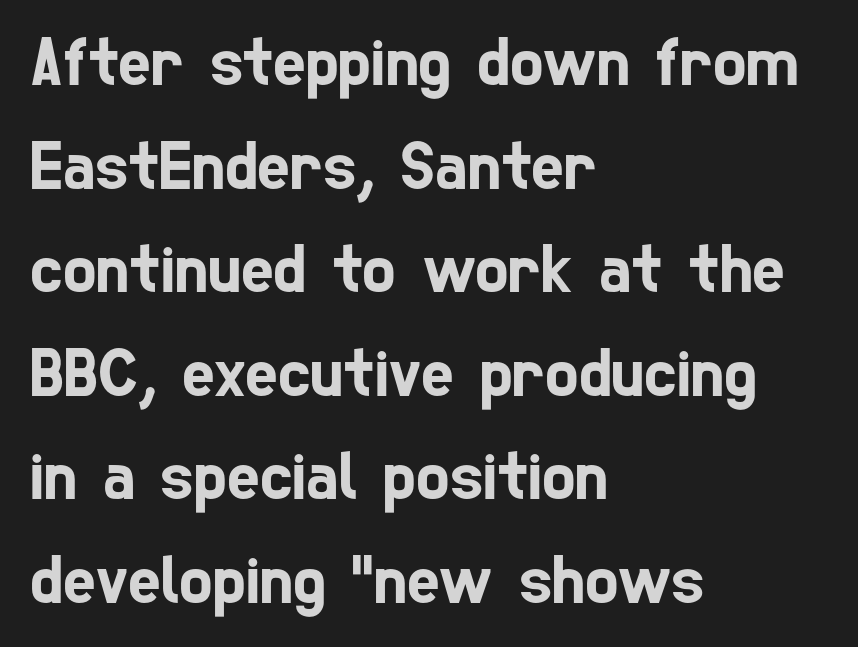
{"serif": "no", "width": "condensed", "stroke_contrast": "low", "x_height": "medium", "monospaced": "no", "underline": "no", "align": "left", "line_spacing": "normal", "line_spacing_ratio": 1.48, "letter_spacing": "normal", "letter_spacing_em": 0.0, "glyph_px": 70}
